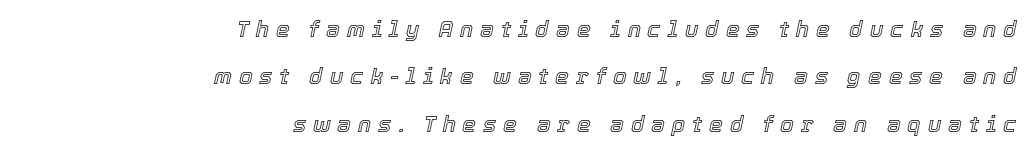
{"italic": "yes", "lean": "right", "slant_degrees": 12, "underline": "no", "align": "right", "line_spacing": "loose", "line_spacing_ratio": 2.15, "letter_spacing": "wide", "letter_spacing_em": 0.31, "glyph_px": 22}
